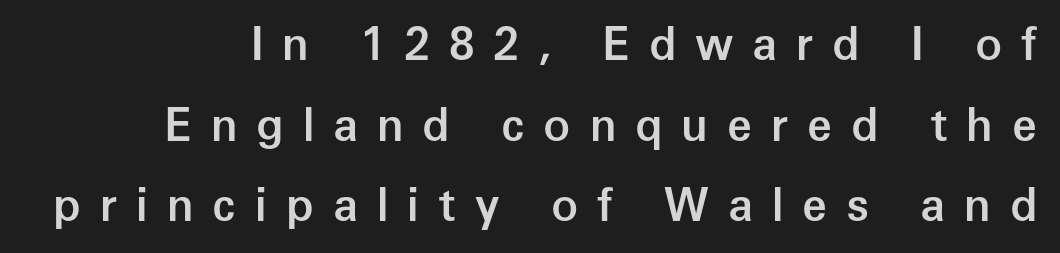
Q: Is the text bold? A: Semi-bold.
Q: Is the text italic (slanted)? A: No, it is upright.
Q: Is the typeface a serif or a sans-serif typeface? A: Sans-serif.
Q: Is the text underlined? A: No.
Q: Is the spacing between letters normal or unusually wide? A: Unusually wide.
Q: Width (condensed, normal, or wide)? A: Normal.
Q: Stroke contrast? A: Low.
Q: x-height? A: Medium.
Q: Monospaced? A: No.
